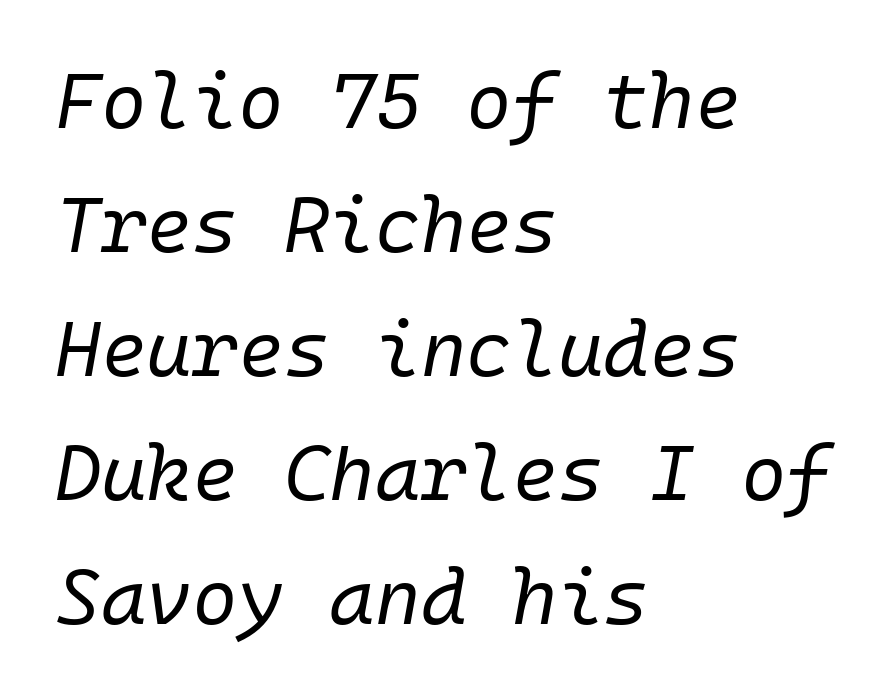
The space beneath each line is pristine and unruled. Caption: face not bold, strokes unweighted. Does the leading feel generous? No, just average. In terms of posture, this sample is oblique. Caption: standard tracking, unaltered. Spacing verdict: monospaced, one width for all characters.
